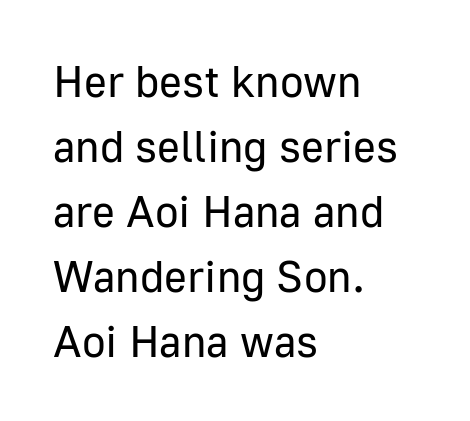
The image shows 44 px regular-weight sans-serif type, upright; set left-aligned, normal line spacing (1.48x), normal letter spacing, not underlined; low stroke contrast and a medium x-height.
